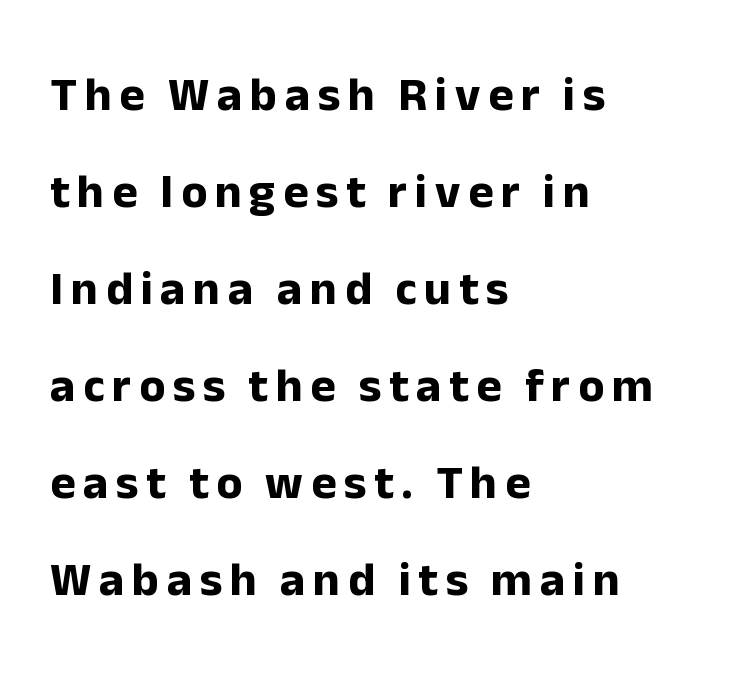
The image shows 48 px bold sans-serif type, upright; set left-aligned, loose line spacing (2.02x), not underlined; low stroke contrast and a medium x-height.
